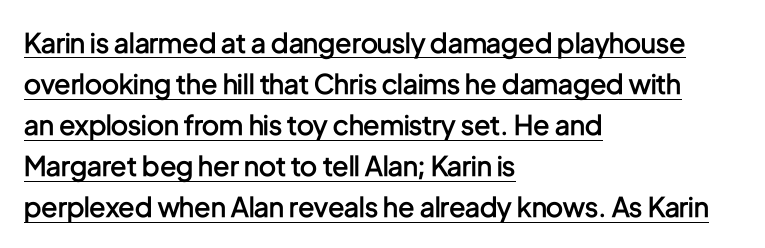
A student would call this left alignment; a typographer would say flush left, rag right. How are the letters spaced? Ordinarily, with no added tracking. Compared with an ordinary text face, these strokes are moderately heavier — a semibold. Quick note: not italic, upright. Line spacing here is normal.
